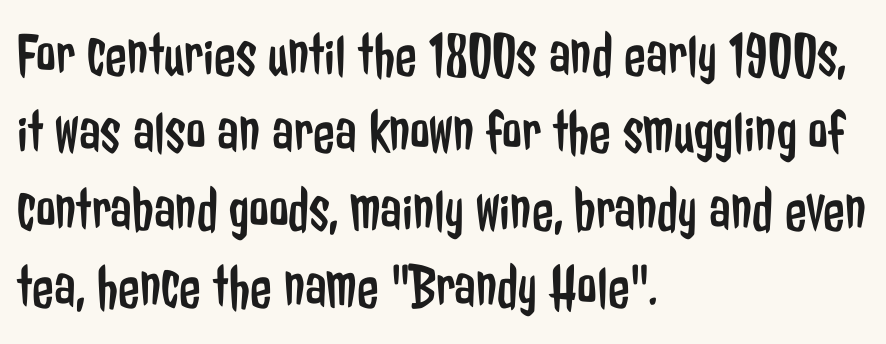
Q: Is the text bold? A: No.
Q: Is the text italic (slanted)? A: No, it is upright.
Q: Is the typeface a serif or a sans-serif typeface? A: Sans-serif.
Q: Is the text underlined? A: No.
Q: How is the paragraph aligned? A: Left-aligned.
Q: Is the spacing between letters normal or unusually wide? A: Normal.
Q: Width (condensed, normal, or wide)? A: Condensed.
Q: Stroke contrast? A: Low.
Q: x-height? A: Medium.
Q: Monospaced? A: No.
